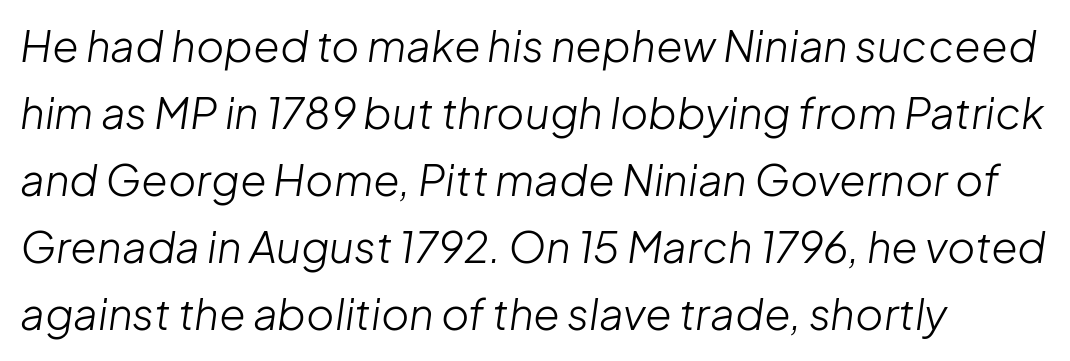
The zone under the glyphs is completely vacant. Evenly set lines give the paragraph a standard silhouette. Bold? No — there's no thickening of the strokes. Tracking value appears to be zero — textbook default spacing.
